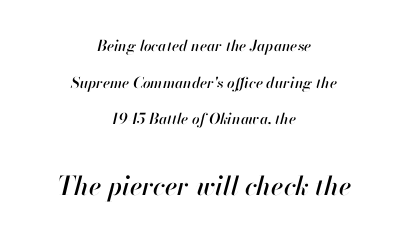
The more generous point size was reserved for the lower chunk. Nobody touched the tracking dial on this one. Slant detected: the letters are inclined. Alignment: centered. The vertical gap from one line to the next is large.
